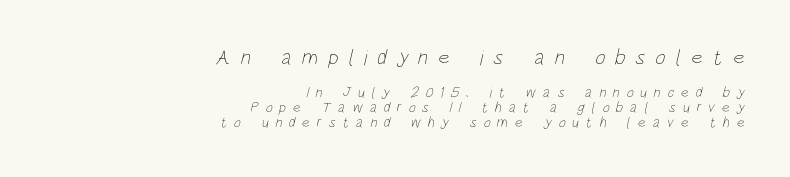
The image shows 22 px text type; set right-aligned, tight line spacing (0.99x), unusually wide letter spacing (+0.46 em), not underlined; the first (top) block is 1.47x larger.
